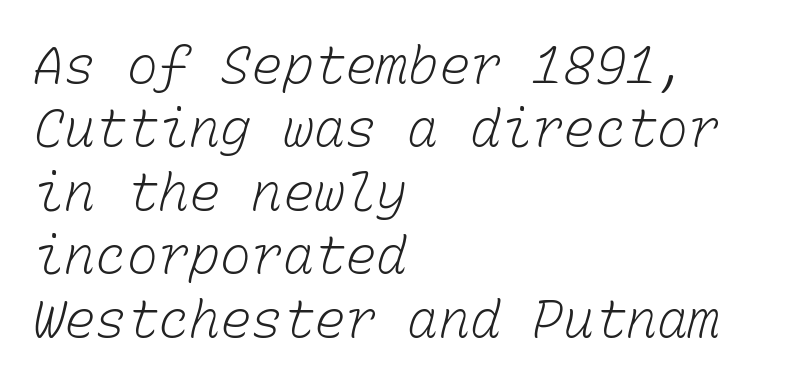
Visually the block forms a straight wall on the left and a jagged coastline on the right. Is this a fixed-width face? Yes — each glyph sits in an identical cell. A bare baseline throughout the passage. Think standard paragraph weight, or any step lighter than that. The gaps between neighbouring characters are ordinary and unremarkable.
